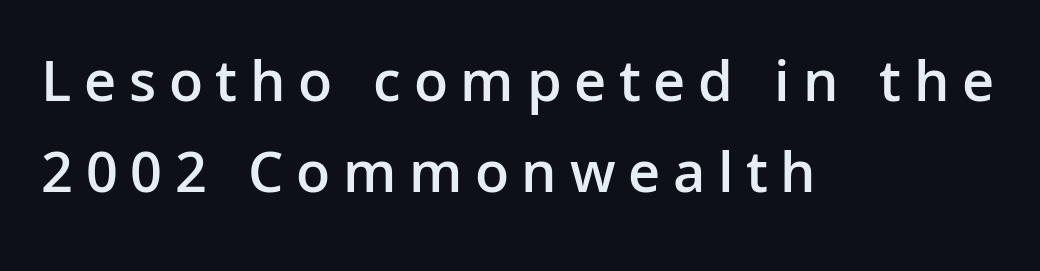
The image shows 60 px semibold sans-serif type, upright; set left-aligned, normal line spacing (1.52x), unusually wide letter spacing (+0.21 em), not underlined; low stroke contrast and a medium x-height.
